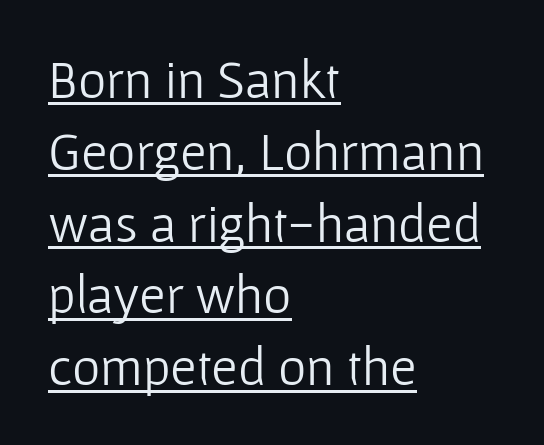
Q: Is the text bold? A: No.
Q: Is the text italic (slanted)? A: No, it is upright.
Q: Is the typeface a serif or a sans-serif typeface? A: Sans-serif.
Q: Is the text underlined? A: Yes.
Q: How is the paragraph aligned? A: Left-aligned.
Q: Is the spacing between letters normal or unusually wide? A: Normal.
Q: Is the spacing between lines tight, normal or loose? A: Normal.
Q: Width (condensed, normal, or wide)? A: Normal.
Q: Stroke contrast? A: Low.
Q: x-height? A: Medium.
Q: Monospaced? A: No.
